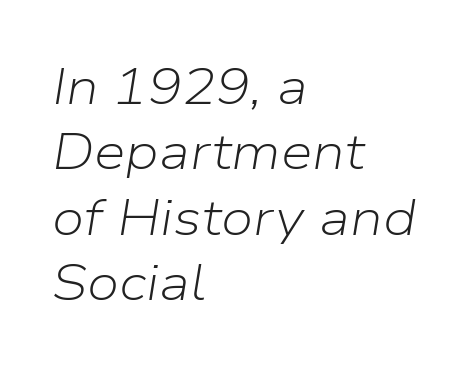
Q: Is the text bold? A: No.
Q: Is the text italic (slanted)? A: Yes, it leans right by about 9 degrees.
Q: Is the text underlined? A: No.
Q: How is the paragraph aligned? A: Left-aligned.
Q: Is the spacing between letters normal or unusually wide? A: Normal.
Q: Is the spacing between lines tight, normal or loose? A: Normal.
Q: Width (condensed, normal, or wide)? A: Normal.
Q: Stroke contrast? A: Low.
Q: x-height? A: Medium.
Q: Monospaced? A: No.
